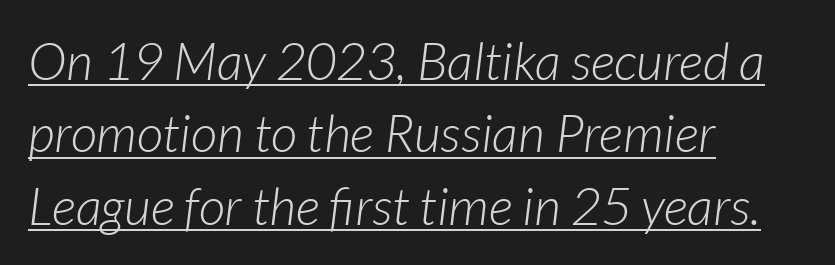
{"italic": "yes", "lean": "right", "slant_degrees": 7, "bold": "no", "weight": "light", "width": "normal", "stroke_contrast": "low", "x_height": "medium", "monospaced": "no", "underline": "yes", "align": "left", "line_spacing": "normal", "line_spacing_ratio": 1.39, "letter_spacing": "normal", "letter_spacing_em": 0.0, "glyph_px": 52}
